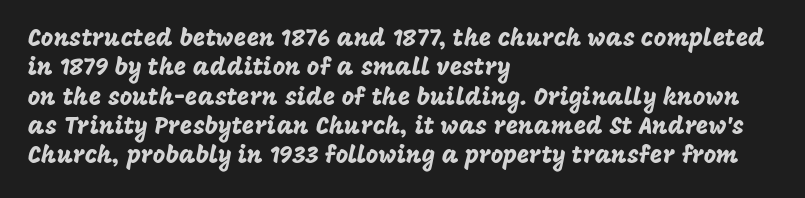
The image shows 24 px text type; set left-aligned, line spacing 1.22x, normal letter spacing, not underlined.
